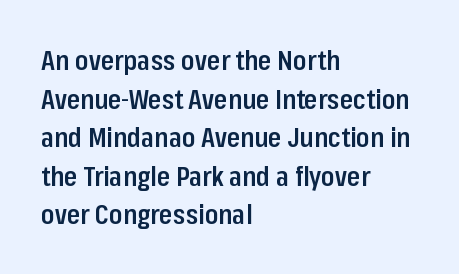
The rendering anchors every line to the left-hand side. The letters stand straight up with perfectly vertical stems. Baseline-to-baseline distance is the conventional proportion of letter height. The glyphs have the mass of a demibold cut, below bold.
